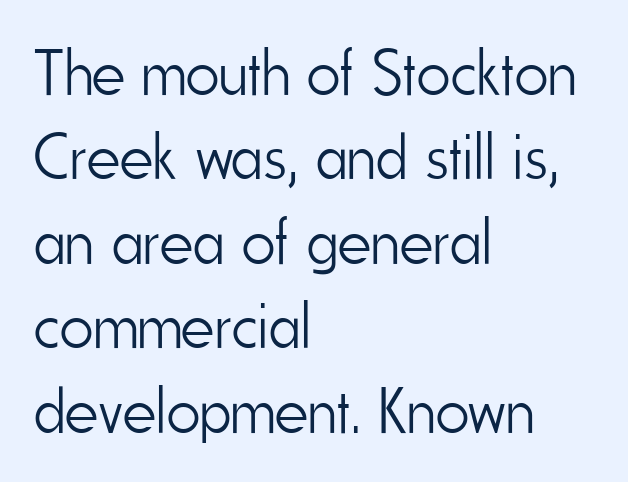
This is sans-serif lettering, the kind often seen on screens and signage. Tall strokes in this sample are plumb rather than angled. The letters sit at their default tracking, neither squeezed nor spread. A quiet, ordinary-to-light weight characterises the typeface. The string is rendered with underlining switched off. Proportional: the letters do not fall into vertical columns.
